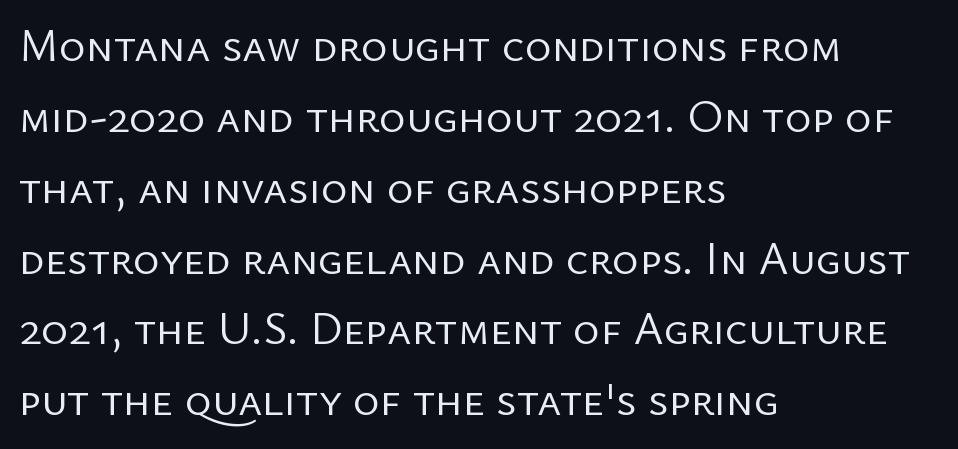
{"serif": "no", "italic": "no", "bold": "no", "weight": "regular", "width": "normal", "stroke_contrast": "low", "x_height": "medium", "monospaced": "no", "underline": "no", "align": "left", "line_spacing": "normal", "line_spacing_ratio": 1.54, "letter_spacing": "normal", "letter_spacing_em": 0.0, "glyph_px": 46}
